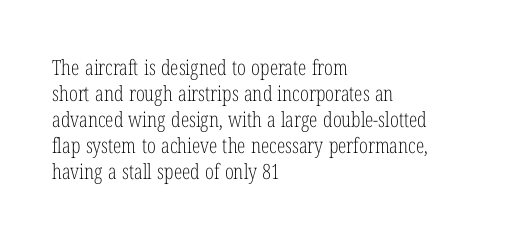
{"italic": "no", "bold": "no", "underline": "no", "align": "left", "line_spacing_ratio": 1.24, "letter_spacing": "normal", "letter_spacing_em": 0.0, "glyph_px": 21}
